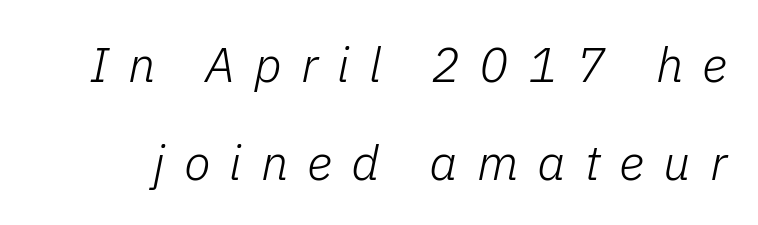
The image shows 49 px light type, italic (leaning right); set loose line spacing (1.99x), unusually wide letter spacing (+0.39 em), not underlined; low stroke contrast and a medium x-height.
